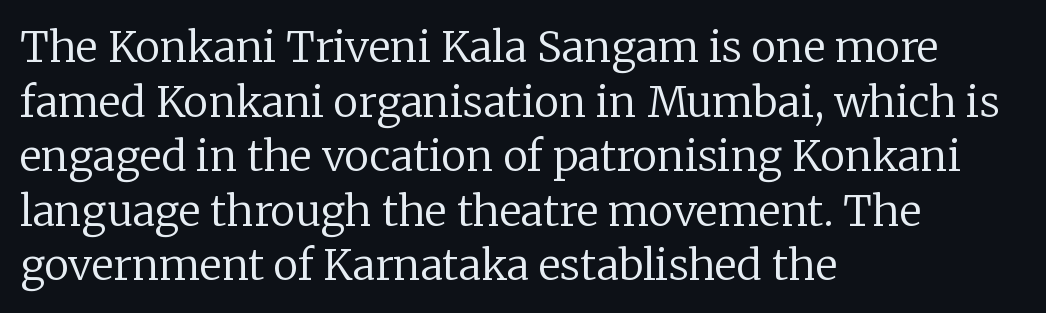
{"serif": "yes", "italic": "no", "bold": "no", "weight": "regular", "width": "normal", "stroke_contrast": "low", "x_height": "medium", "monospaced": "no", "underline": "no", "align": "left", "line_spacing": "normal", "line_spacing_ratio": 1.3, "letter_spacing": "normal", "letter_spacing_em": 0.0, "glyph_px": 42}
